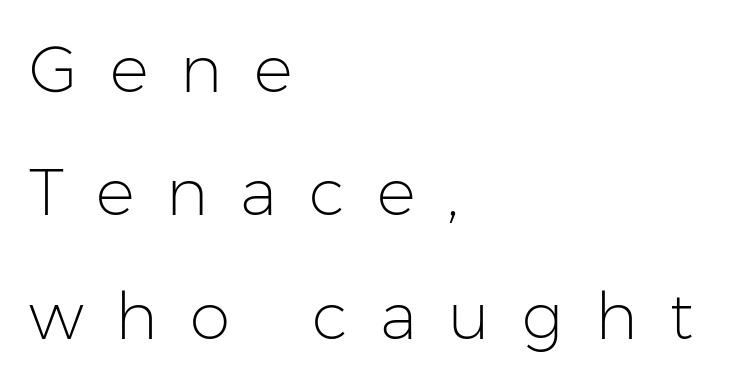
Q: Is the text bold? A: No.
Q: Is the text italic (slanted)? A: No, it is upright.
Q: Is the typeface a serif or a sans-serif typeface? A: Sans-serif.
Q: Is the text underlined? A: No.
Q: How is the paragraph aligned? A: Left-aligned.
Q: Is the spacing between letters normal or unusually wide? A: Unusually wide.
Q: Is the spacing between lines tight, normal or loose? A: Loose.
Q: Width (condensed, normal, or wide)? A: Normal.
Q: Stroke contrast? A: Low.
Q: x-height? A: Medium.
Q: Monospaced? A: No.
